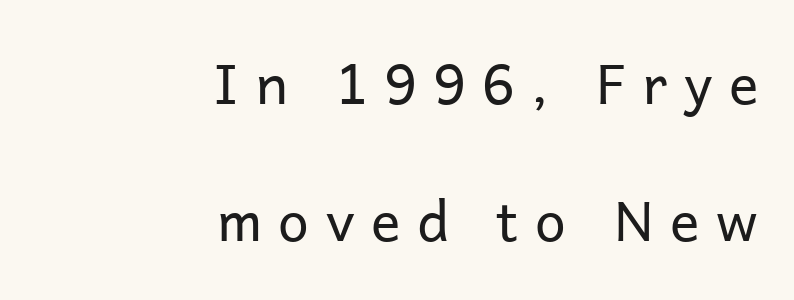
{"serif": "no", "italic": "no", "bold": "no", "weight": "regular", "width": "normal", "stroke_contrast": "low", "x_height": "medium", "monospaced": "no", "underline": "no", "align": "right", "line_spacing": "loose", "line_spacing_ratio": 2.5, "letter_spacing": "wide", "letter_spacing_em": 0.3, "glyph_px": 55}
